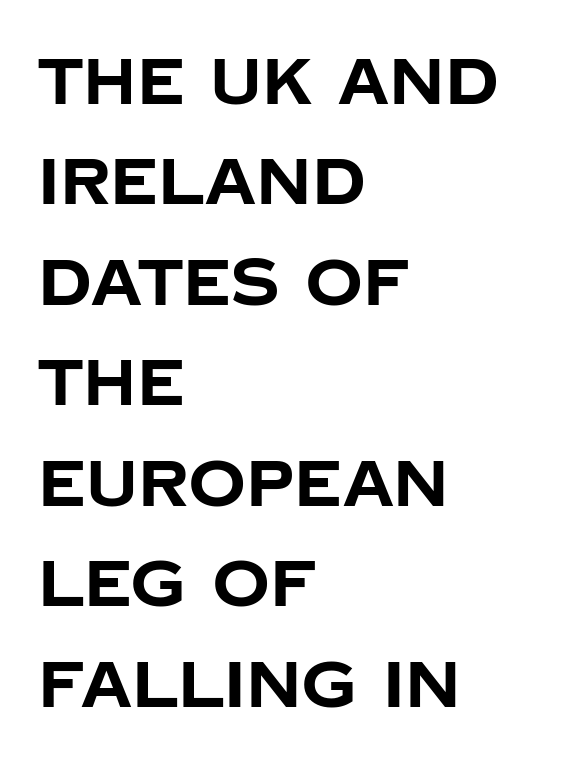
The image shows 64 px bold sans-serif type, upright; set left-aligned, normal line spacing (1.57x), normal letter spacing, not underlined; low stroke contrast and a large x-height.
